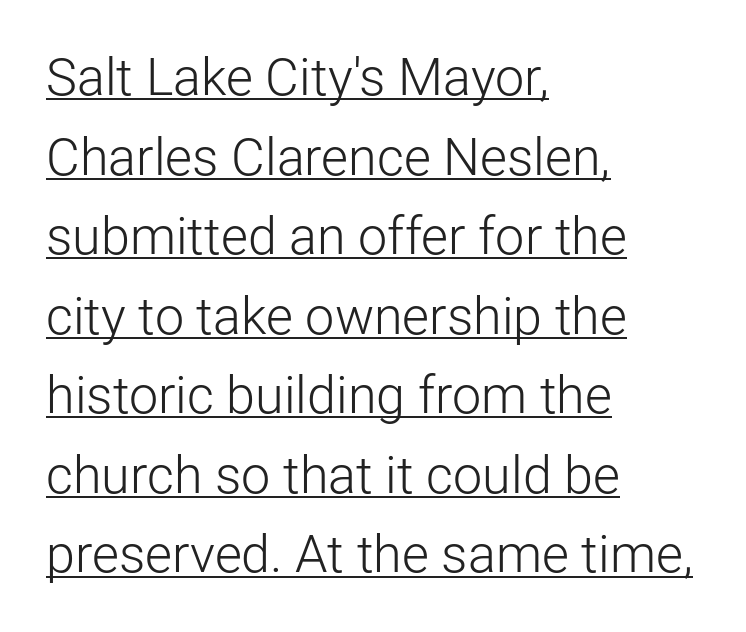
Q: Is the text bold? A: No.
Q: Is the text italic (slanted)? A: No, it is upright.
Q: Is the typeface a serif or a sans-serif typeface? A: Sans-serif.
Q: Is the text underlined? A: Yes.
Q: How is the paragraph aligned? A: Left-aligned.
Q: Is the spacing between letters normal or unusually wide? A: Normal.
Q: Is the spacing between lines tight, normal or loose? A: Normal.
Q: Width (condensed, normal, or wide)? A: Normal.
Q: Stroke contrast? A: Low.
Q: x-height? A: Medium.
Q: Monospaced? A: No.
